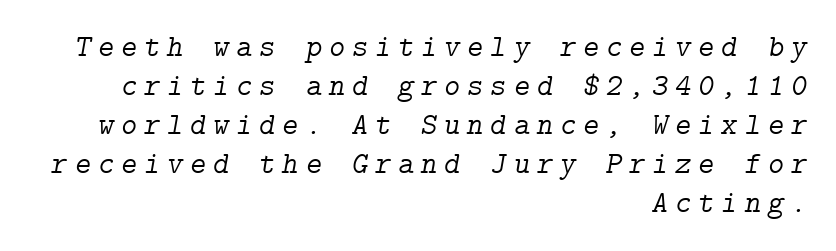
The image shows 31 px light serif type, italic (leaning right); set right-aligned, normal line spacing (1.26x), unusually wide letter spacing (+0.22 em), not underlined; low stroke contrast and a medium x-height.
